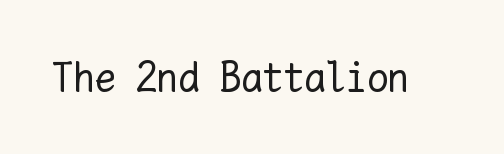
{"italic": "no", "bold": "no", "weight": "regular", "width": "normal", "stroke_contrast": "low", "x_height": "medium", "monospaced": "yes", "underline": "no", "letter_spacing": "normal", "letter_spacing_em": 0.0, "glyph_px": 42}
